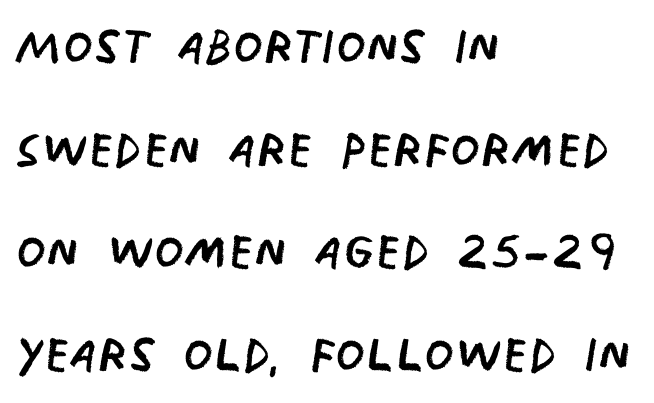
Q: Is the text bold? A: No.
Q: Is the typeface a serif or a sans-serif typeface? A: Sans-serif.
Q: Is the text underlined? A: No.
Q: How is the paragraph aligned? A: Left-aligned.
Q: Is the spacing between letters normal or unusually wide? A: Normal.
Q: Is the spacing between lines tight, normal or loose? A: Normal.
Q: Width (condensed, normal, or wide)? A: Condensed.
Q: Stroke contrast? A: Low.
Q: x-height? A: Large.
Q: Monospaced? A: No.
